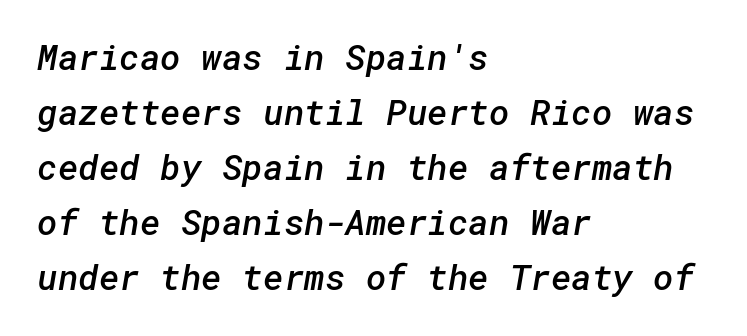
{"serif": "no", "bold": "semi", "weight": "semibold", "width": "normal", "stroke_contrast": "low", "x_height": "medium", "underline": "no", "align": "left", "line_spacing": "normal", "line_spacing_ratio": 1.57, "letter_spacing": "normal", "letter_spacing_em": 0.0, "glyph_px": 35}
